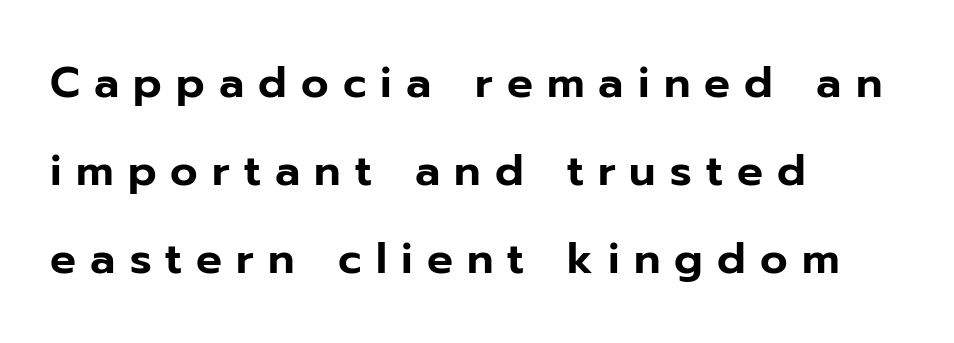
{"serif": "no", "italic": "no", "width": "normal", "stroke_contrast": "low", "x_height": "medium", "monospaced": "no", "underline": "no", "align": "left", "line_spacing": "loose", "line_spacing_ratio": 2.05, "letter_spacing": "wide", "letter_spacing_em": 0.33, "glyph_px": 43}
